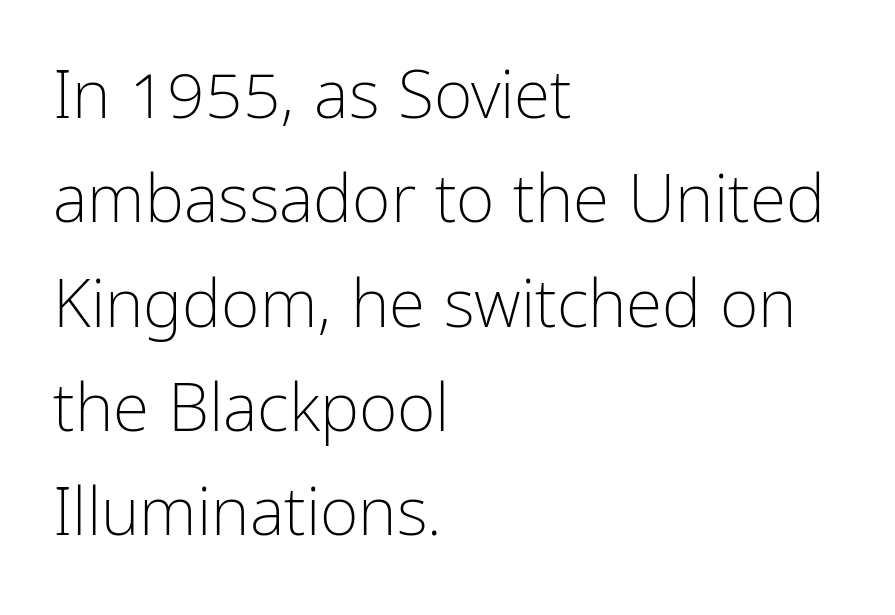
The image shows 66 px light, condensed sans-serif type, upright; set left-aligned, normal line spacing (1.58x), normal letter spacing, not underlined; low stroke contrast and a medium x-height.
